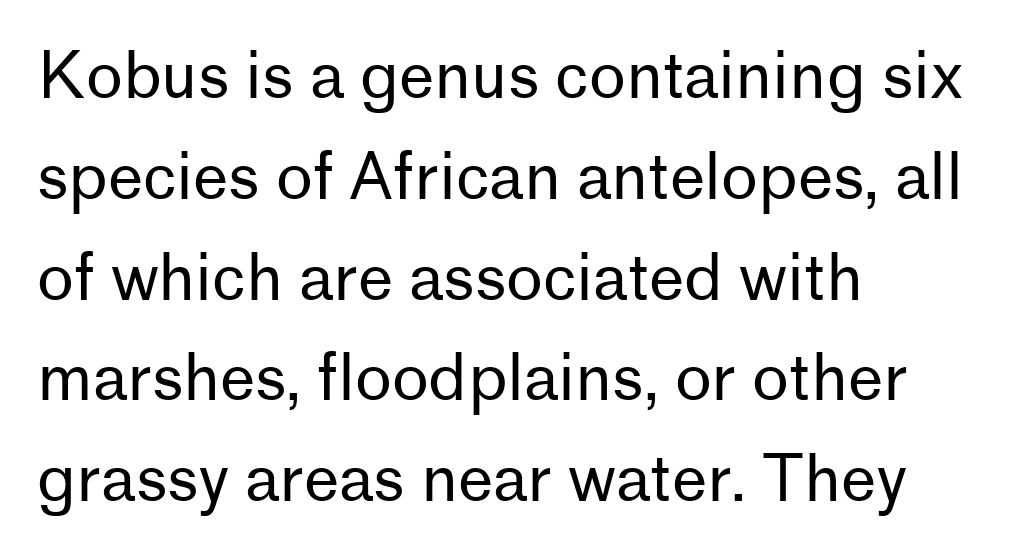
Q: Is the text bold? A: No.
Q: Is the text italic (slanted)? A: No, it is upright.
Q: Is the typeface a serif or a sans-serif typeface? A: Sans-serif.
Q: Is the text underlined? A: No.
Q: How is the paragraph aligned? A: Left-aligned.
Q: Is the spacing between letters normal or unusually wide? A: Normal.
Q: Is the spacing between lines tight, normal or loose? A: Normal.
Q: Width (condensed, normal, or wide)? A: Normal.
Q: Stroke contrast? A: Low.
Q: x-height? A: Medium.
Q: Monospaced? A: No.
